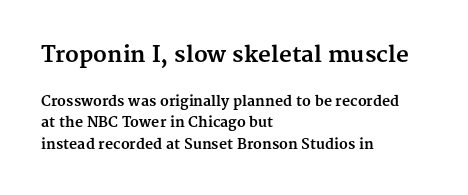
Q: Is the text bold? A: Yes.
Q: Is the text italic (slanted)? A: No, it is upright.
Q: Is the text underlined? A: No.
Q: How is the paragraph aligned? A: Left-aligned.
Q: Is the spacing between letters normal or unusually wide? A: Normal.
Q: Is the spacing between lines tight, normal or loose? A: Normal.
Q: Which block of text is set in a larger size, the first (top) or the second (bottom)? A: The first (top) one.
